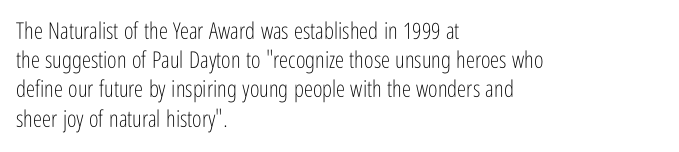
The image shows 23 px text type, upright; set left-aligned, normal line spacing (1.27x), normal letter spacing, not underlined.
